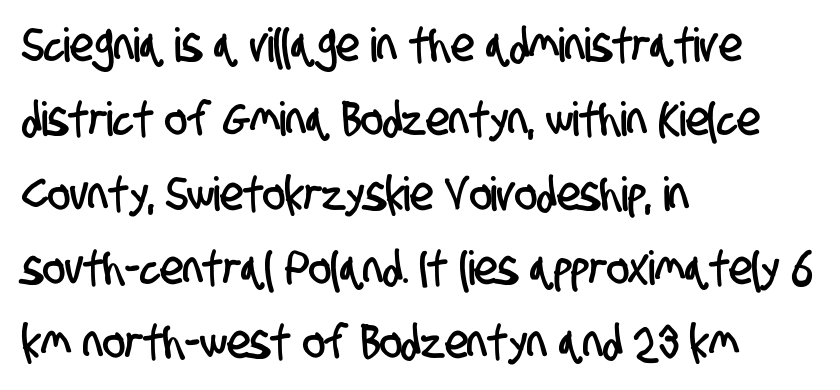
{"serif": "no", "width": "condensed", "stroke_contrast": "low", "x_height": "large", "monospaced": "no", "underline": "no", "align": "left", "line_spacing": "normal", "line_spacing_ratio": 1.58, "letter_spacing": "normal", "letter_spacing_em": 0.0, "glyph_px": 47}
